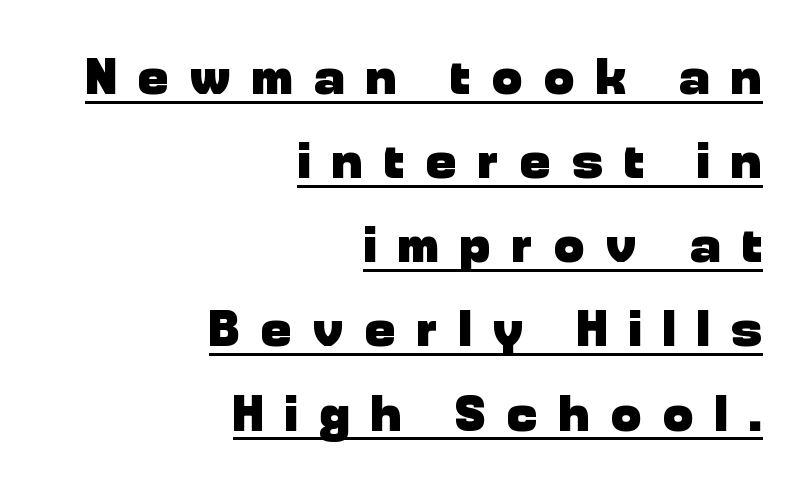
{"serif": "no", "italic": "no", "bold": "yes", "weight": "heavy", "width": "normal", "stroke_contrast": "low", "x_height": "medium", "monospaced": "no", "underline": "yes", "align": "right", "line_spacing": "normal", "line_spacing_ratio": 1.65, "letter_spacing": "wide", "letter_spacing_em": 0.42, "glyph_px": 51}
